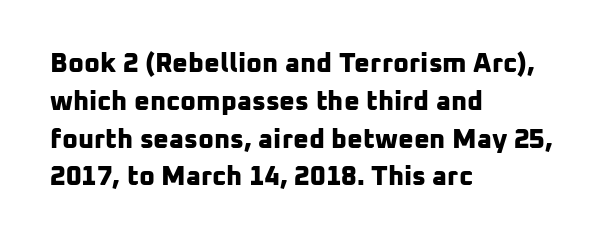
The image shows 27 px bold type; set left-aligned, normal line spacing (1.4x), normal letter spacing, not underlined.
